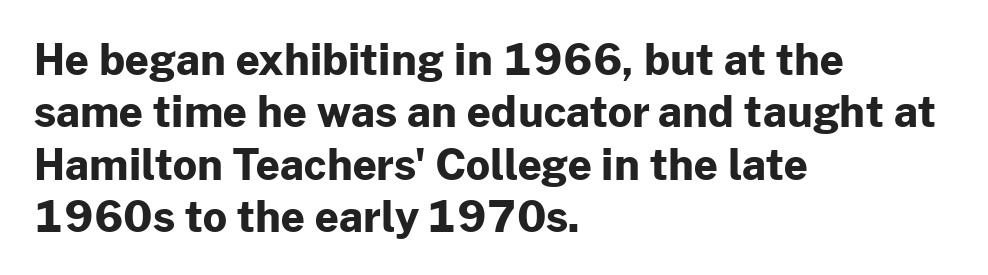
Q: Is the text bold? A: Yes.
Q: Is the text italic (slanted)? A: No, it is upright.
Q: Is the typeface a serif or a sans-serif typeface? A: Sans-serif.
Q: Is the text underlined? A: No.
Q: How is the paragraph aligned? A: Left-aligned.
Q: Is the spacing between letters normal or unusually wide? A: Normal.
Q: Is the spacing between lines tight, normal or loose? A: Normal.
Q: Width (condensed, normal, or wide)? A: Normal.
Q: Stroke contrast? A: Low.
Q: x-height? A: Medium.
Q: Monospaced? A: No.
